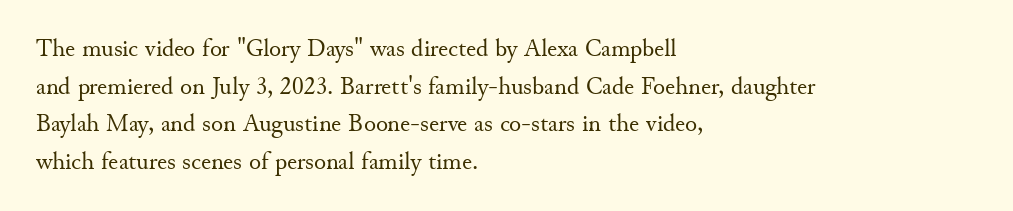
The image shows 25 px text type, upright; set left-aligned, normal line spacing (1.51x), normal letter spacing, not underlined.
